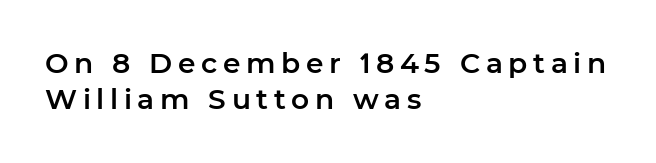
Q: Is the text italic (slanted)? A: No, it is upright.
Q: Is the typeface a serif or a sans-serif typeface? A: Sans-serif.
Q: Is the text underlined? A: No.
Q: How is the paragraph aligned? A: Left-aligned.
Q: Is the spacing between letters normal or unusually wide? A: Unusually wide.
Q: Is the spacing between lines tight, normal or loose? A: Normal.
Q: Width (condensed, normal, or wide)? A: Normal.
Q: Stroke contrast? A: Low.
Q: x-height? A: Medium.
Q: Monospaced? A: No.
